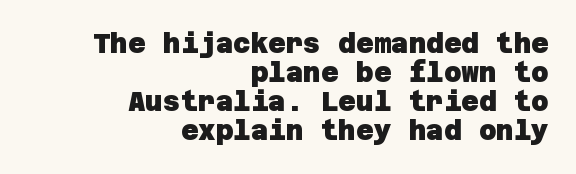
{"bold": "yes", "underline": "no", "align": "right", "line_spacing": "tight", "line_spacing_ratio": 1.07, "letter_spacing": "normal", "letter_spacing_em": 0.0, "glyph_px": 27}
